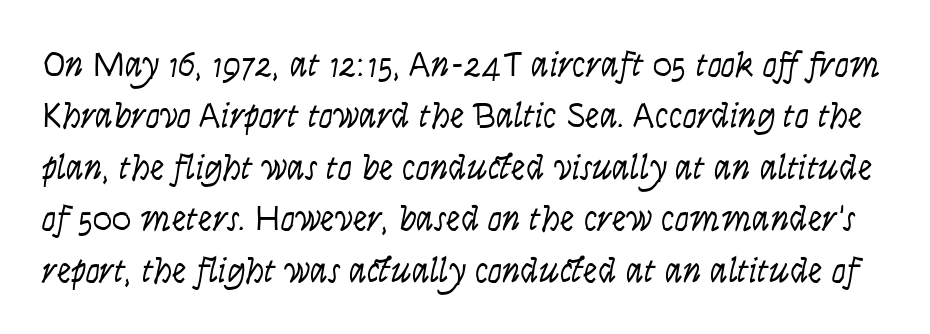
The image shows 36 px light, condensed type, italic (leaning right); set normal line spacing (1.43x), normal letter spacing, not underlined; low stroke contrast and a large x-height.
